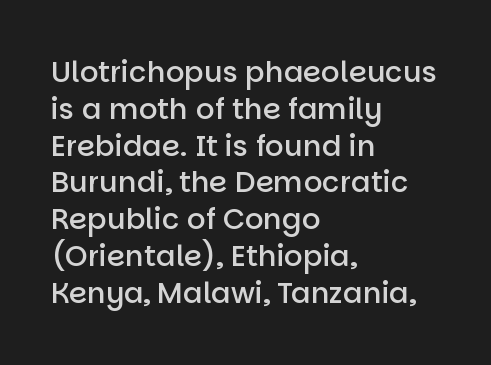
The sample has been set in demibold, a notch under bold. Proportional: the letters do not fall into vertical columns. These lines stack with their left ends in a neat column. Every character sits straight up, as roman type does. The letterforms sit shoulder to shoulder at normal distance.
